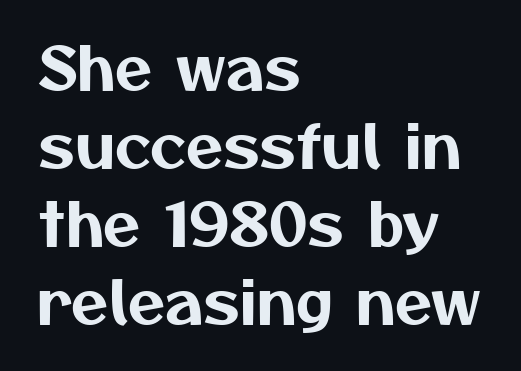
The image shows 60 px sans-serif type; set left-aligned, normal line spacing (1.3x), normal letter spacing, not underlined; medium stroke contrast and a medium x-height.
